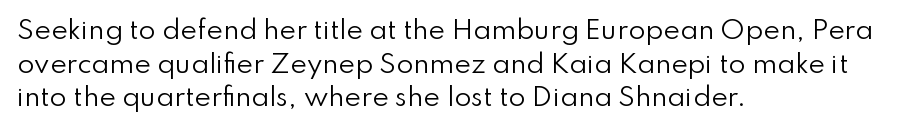
{"italic": "no", "bold": "no", "underline": "no", "align": "left", "line_spacing": "normal", "line_spacing_ratio": 1.35, "letter_spacing": "normal", "letter_spacing_em": 0.0, "glyph_px": 25}
